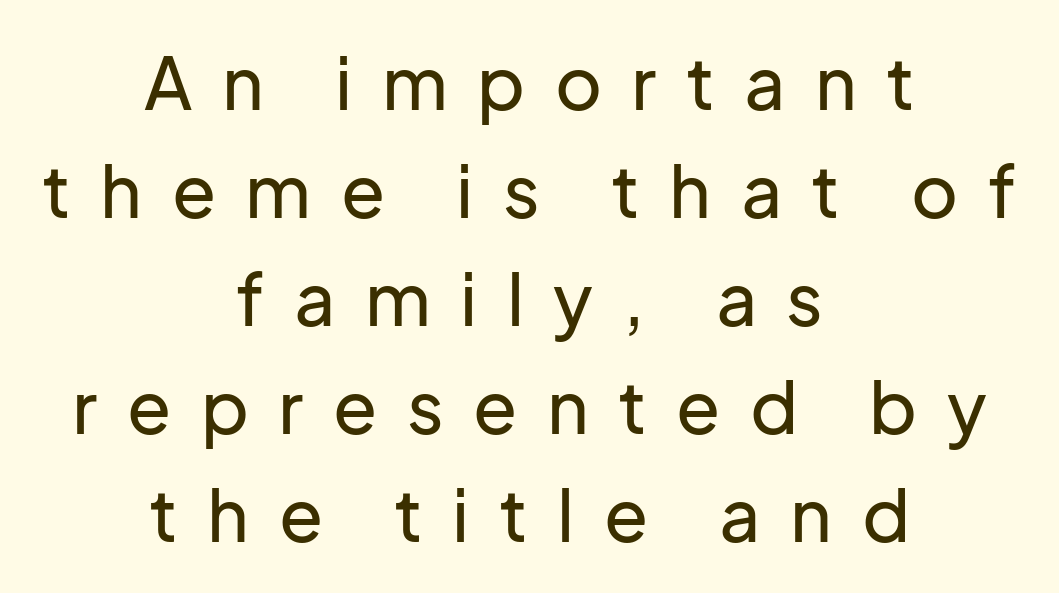
Typeset on center — no edge is straight. This sample has the flowing, uneven cadence of proportional lettering. The tracking jumps out immediately: characters are airy and widely separated. Does the leading feel generous? No, just average. Decoration check: the copy has no underline. Ordinary non-slanted type is in use.
